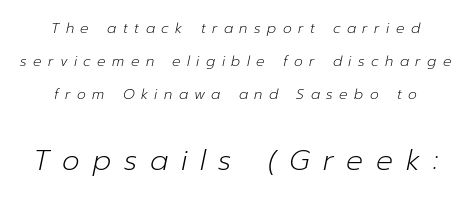
The image shows 28 px light type, italic (leaning right); set centered, loose line spacing (2.37x), unusually wide letter spacing (+0.46 em), not underlined; the second (bottom) block is 2.0x larger; low stroke contrast and a medium x-height.
